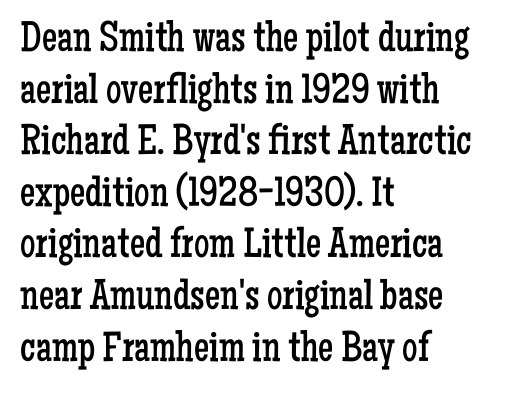
The image shows 43 px regular-weight, condensed serif type, upright; set left-aligned, line spacing 1.2x, normal letter spacing, not underlined; low stroke contrast and a medium x-height.
